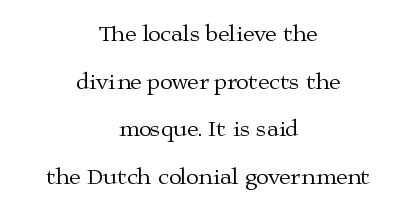
Q: Is the text bold? A: No.
Q: Is the text italic (slanted)? A: No, it is upright.
Q: Is the text underlined? A: No.
Q: How is the paragraph aligned? A: Centered.
Q: Is the spacing between letters normal or unusually wide? A: Normal.
Q: Is the spacing between lines tight, normal or loose? A: Loose.
